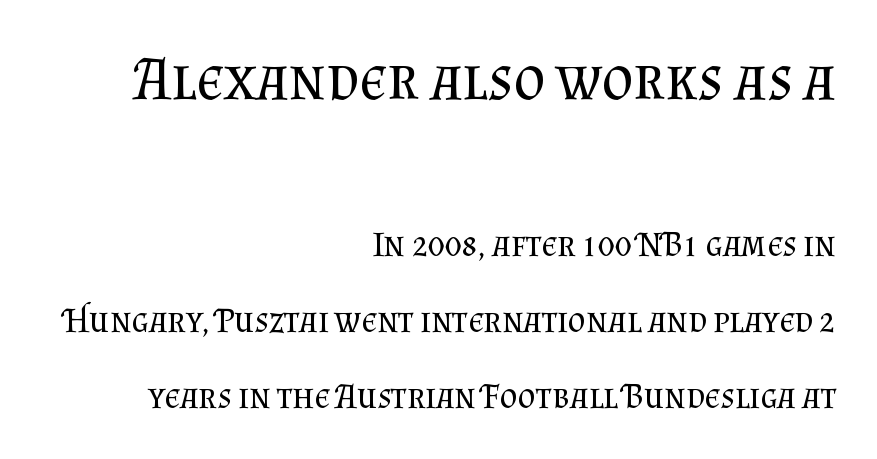
Q: Is the text bold? A: No.
Q: Is the text italic (slanted)? A: No, it is upright.
Q: Is the typeface a serif or a sans-serif typeface? A: Serif.
Q: Is the text underlined? A: No.
Q: How is the paragraph aligned? A: Right-aligned.
Q: Is the spacing between letters normal or unusually wide? A: Normal.
Q: Is the spacing between lines tight, normal or loose? A: Loose.
Q: Which block of text is set in a larger size, the first (top) or the second (bottom)? A: The first (top) one.
Q: Width (condensed, normal, or wide)? A: Normal.
Q: Stroke contrast? A: Medium.
Q: x-height? A: Small.
Q: Monospaced? A: No.
